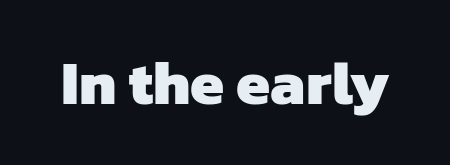
Q: Is the text bold? A: Yes.
Q: Is the typeface a serif or a sans-serif typeface? A: Sans-serif.
Q: Is the text underlined? A: No.
Q: Is the spacing between letters normal or unusually wide? A: Normal.
Q: Width (condensed, normal, or wide)? A: Normal.
Q: Stroke contrast? A: Low.
Q: x-height? A: Medium.
Q: Monospaced? A: No.
